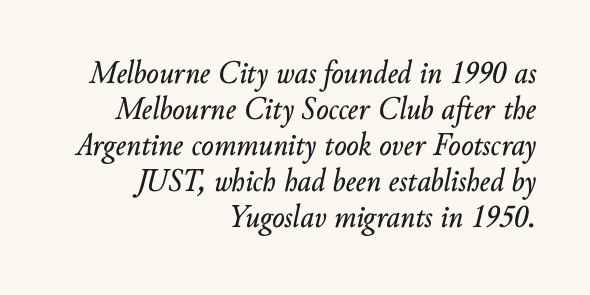
{"italic": "yes", "lean": "right", "slant_degrees": 10, "width": "normal", "stroke_contrast": "low", "x_height": "small", "monospaced": "no", "underline": "no", "align": "right", "line_spacing": "tight", "line_spacing_ratio": 1.09, "letter_spacing": "normal", "letter_spacing_em": 0.0, "glyph_px": 33}
